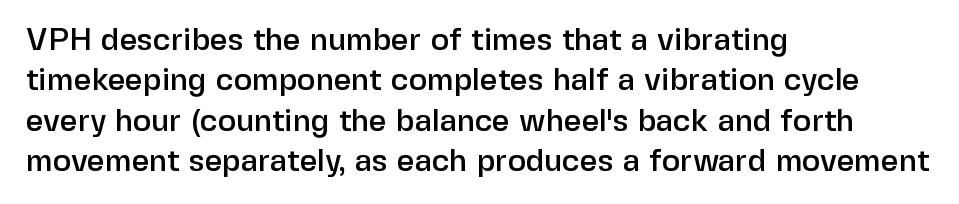
Q: Is the text italic (slanted)? A: No, it is upright.
Q: Is the typeface a serif or a sans-serif typeface? A: Sans-serif.
Q: Is the text underlined? A: No.
Q: How is the paragraph aligned? A: Left-aligned.
Q: Is the spacing between letters normal or unusually wide? A: Normal.
Q: Is the spacing between lines tight, normal or loose? A: Normal.
Q: Width (condensed, normal, or wide)? A: Normal.
Q: Stroke contrast? A: Low.
Q: x-height? A: Medium.
Q: Monospaced? A: No.
